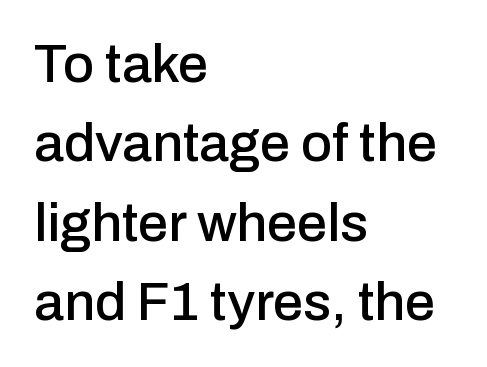
{"serif": "no", "italic": "no", "width": "normal", "stroke_contrast": "low", "x_height": "medium", "monospaced": "no", "underline": "no", "align": "left", "line_spacing": "normal", "line_spacing_ratio": 1.47, "letter_spacing": "normal", "letter_spacing_em": 0.0, "glyph_px": 54}
